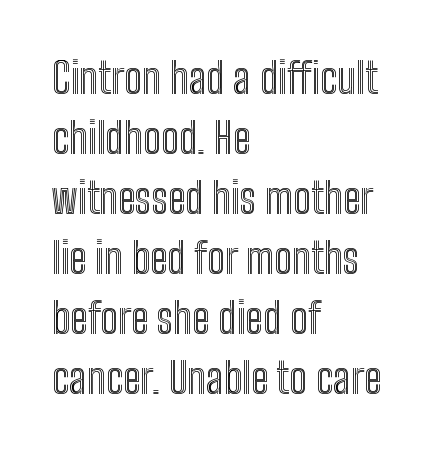
The image shows 42 px condensed type, upright; set left-aligned, normal line spacing (1.43x), normal letter spacing, not underlined; a medium x-height.
